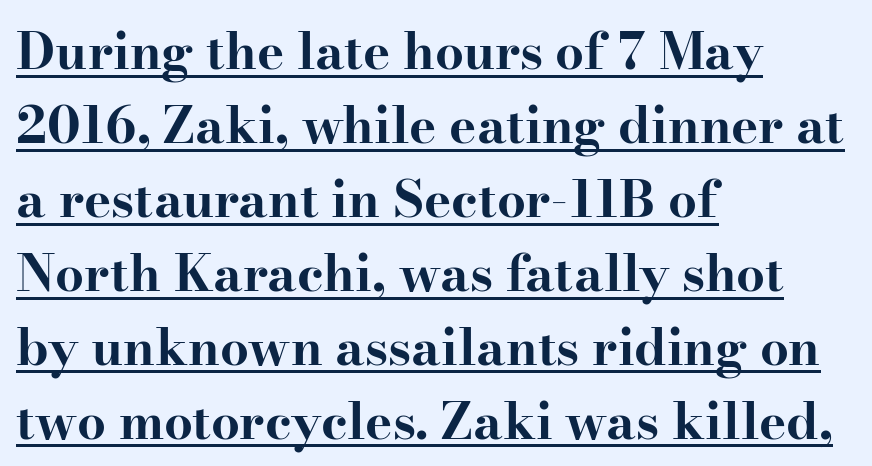
Q: Is the text bold? A: Yes.
Q: Is the text italic (slanted)? A: No, it is upright.
Q: Is the typeface a serif or a sans-serif typeface? A: Serif.
Q: Is the text underlined? A: Yes.
Q: How is the paragraph aligned? A: Left-aligned.
Q: Is the spacing between letters normal or unusually wide? A: Normal.
Q: Is the spacing between lines tight, normal or loose? A: Normal.
Q: Width (condensed, normal, or wide)? A: Wide.
Q: Stroke contrast? A: High.
Q: x-height? A: Small.
Q: Monospaced? A: No.
